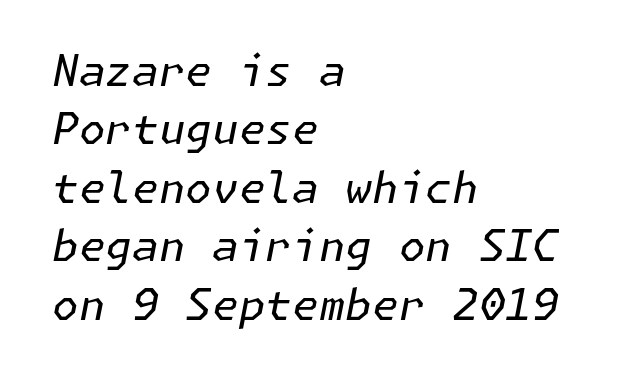
The lines sit at an ordinary, default distance from one another. The space beneath each line is pristine and unruled. The tracking reads as untouched default to a designer's eye. Caption: face not bold, strokes unweighted. Is the block centered? No — it sits flush against the left margin.
